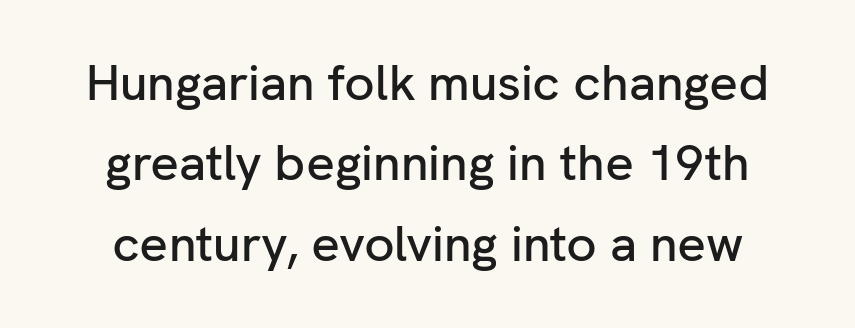
{"serif": "no", "italic": "no", "width": "normal", "stroke_contrast": "low", "x_height": "medium", "monospaced": "no", "underline": "no", "line_spacing": "normal", "line_spacing_ratio": 1.61, "letter_spacing": "normal", "letter_spacing_em": 0.0, "glyph_px": 50}
